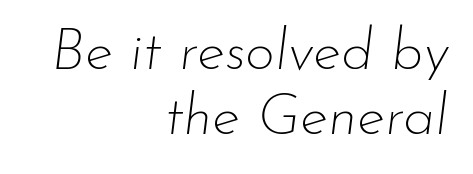
Q: Is the text bold? A: No.
Q: Is the text italic (slanted)? A: Yes, it leans right by about 7 degrees.
Q: Is the text underlined? A: No.
Q: How is the paragraph aligned? A: Right-aligned.
Q: Is the spacing between letters normal or unusually wide? A: Normal.
Q: Is the spacing between lines tight, normal or loose? A: Tight.
Q: Width (condensed, normal, or wide)? A: Normal.
Q: Stroke contrast? A: Low.
Q: x-height? A: Small.
Q: Monospaced? A: No.
